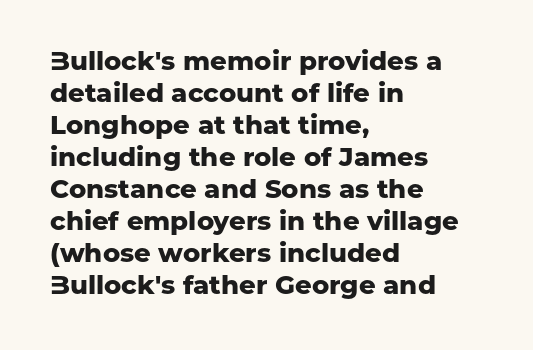
Q: Is the text bold? A: Yes.
Q: Is the text italic (slanted)? A: No, it is upright.
Q: Is the text underlined? A: No.
Q: How is the paragraph aligned? A: Left-aligned.
Q: Is the spacing between letters normal or unusually wide? A: Normal.
